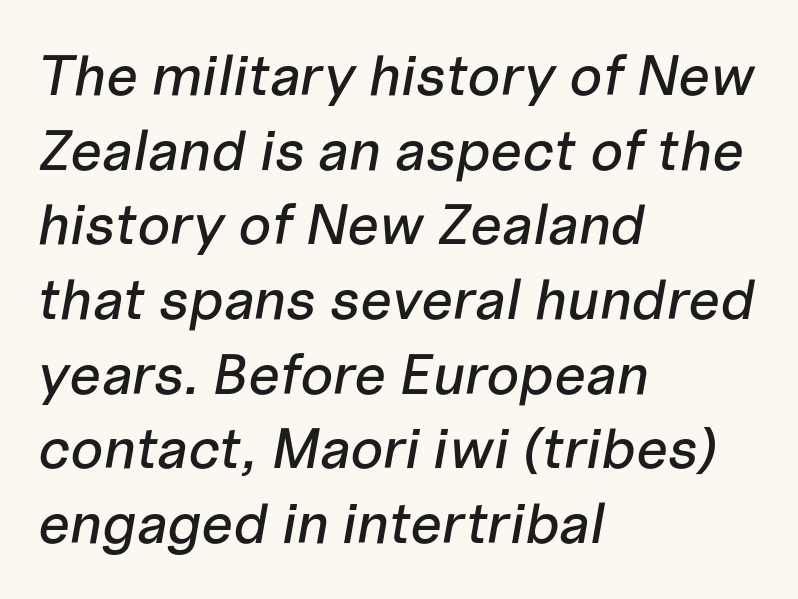
Q: Is the text italic (slanted)? A: Yes, it leans right by about 10 degrees.
Q: Is the text underlined? A: No.
Q: How is the paragraph aligned? A: Left-aligned.
Q: Is the spacing between letters normal or unusually wide? A: Normal.
Q: Is the spacing between lines tight, normal or loose? A: Normal.
Q: Width (condensed, normal, or wide)? A: Normal.
Q: Stroke contrast? A: Low.
Q: x-height? A: Medium.
Q: Monospaced? A: No.
